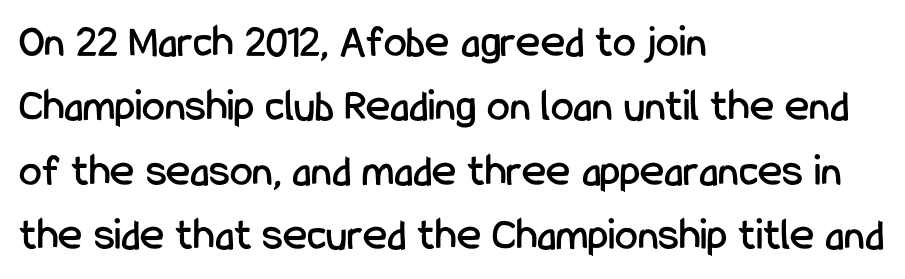
This sample uses a sans-serif face. Proportional: the letters do not fall into vertical columns. The font's upright variant was chosen for this text. Does the leading feel generous? No, just average.
